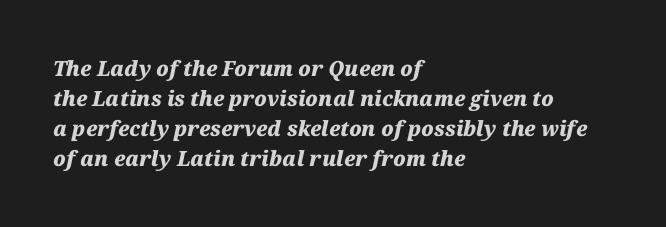
Q: Is the text bold? A: Yes.
Q: Is the text italic (slanted)? A: Yes, it leans right by about 12 degrees.
Q: Is the text underlined? A: No.
Q: How is the paragraph aligned? A: Left-aligned.
Q: Is the spacing between letters normal or unusually wide? A: Normal.
Q: Is the spacing between lines tight, normal or loose? A: Normal.
